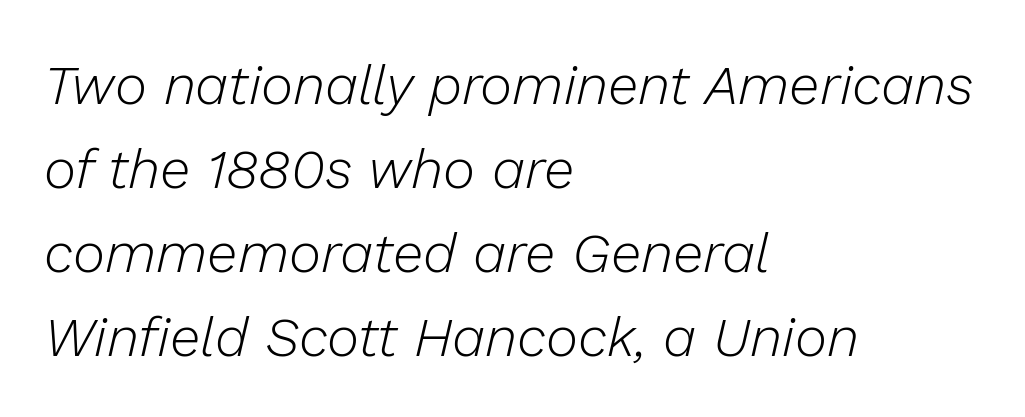
Q: Is the text bold? A: No.
Q: Is the text italic (slanted)? A: Yes, it leans right by about 13 degrees.
Q: Is the text underlined? A: No.
Q: How is the paragraph aligned? A: Left-aligned.
Q: Is the spacing between letters normal or unusually wide? A: Normal.
Q: Is the spacing between lines tight, normal or loose? A: Normal.
Q: Width (condensed, normal, or wide)? A: Normal.
Q: Stroke contrast? A: Low.
Q: x-height? A: Medium.
Q: Monospaced? A: No.
